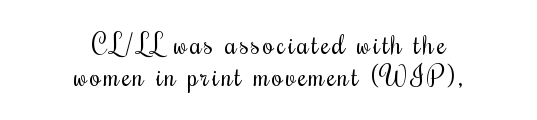
{"bold": "no", "underline": "no", "align": "center", "line_spacing_ratio": 1.19, "glyph_px": 27}
